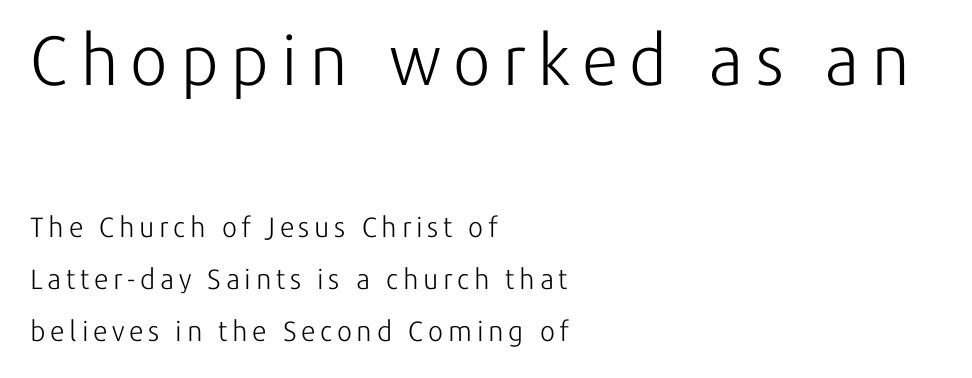
Q: Is the text bold? A: No.
Q: Is the text italic (slanted)? A: No, it is upright.
Q: Is the typeface a serif or a sans-serif typeface? A: Sans-serif.
Q: Is the text underlined? A: No.
Q: How is the paragraph aligned? A: Left-aligned.
Q: Which block of text is set in a larger size, the first (top) or the second (bottom)? A: The first (top) one.
Q: Width (condensed, normal, or wide)? A: Normal.
Q: Stroke contrast? A: Low.
Q: x-height? A: Medium.
Q: Monospaced? A: No.
